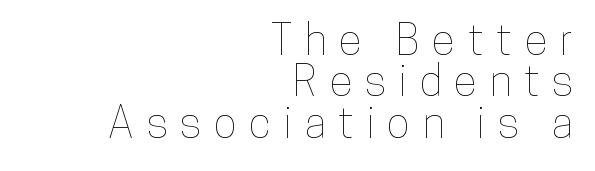
The image shows 43 px condensed type, upright; set right-aligned, tight line spacing (0.96x), unusually wide letter spacing (+0.3 em), not underlined; low stroke contrast and a medium x-height.
